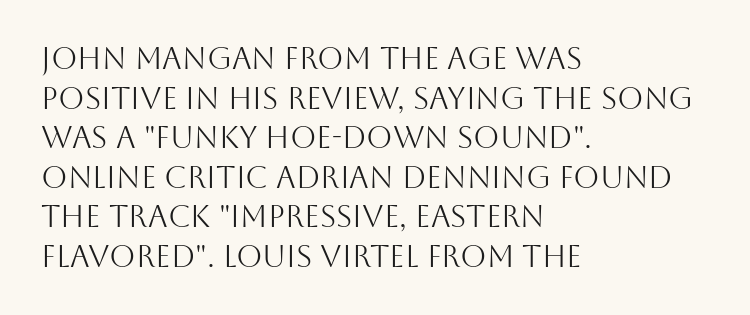
The rendering shows plain stroke endings on the letterforms — a sans-serif design. Underlining? Definitely not there. These lines are rendered in a variable-pitch font. Each line starts at the same left margin while the right side varies. The letters look calm and open, with moderate or lighter stems. Line spacing here is normal.
